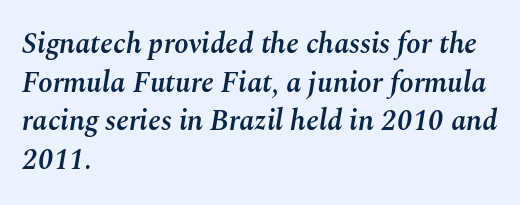
The image shows 29 px semibold type, italic (leaning right); set left-aligned, normal line spacing (1.33x), normal letter spacing, not underlined; medium stroke contrast and a medium x-height.
